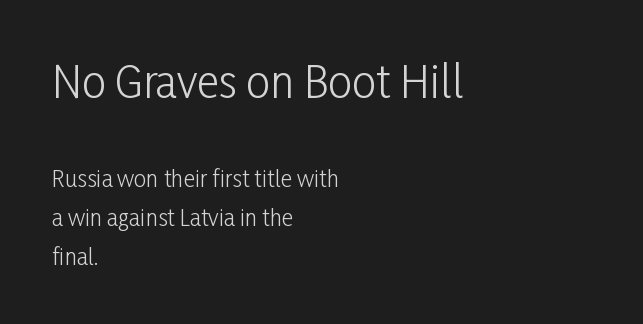
{"serif": "no", "italic": "no", "bold": "no", "weight": "light", "width": "condensed", "stroke_contrast": "low", "x_height": "medium", "monospaced": "no", "underline": "no", "align": "left", "line_spacing_ratio": 1.78, "letter_spacing": "normal", "letter_spacing_em": 0.0, "larger_block": "first", "size_ratio": 1.95, "glyph_px": 43}
